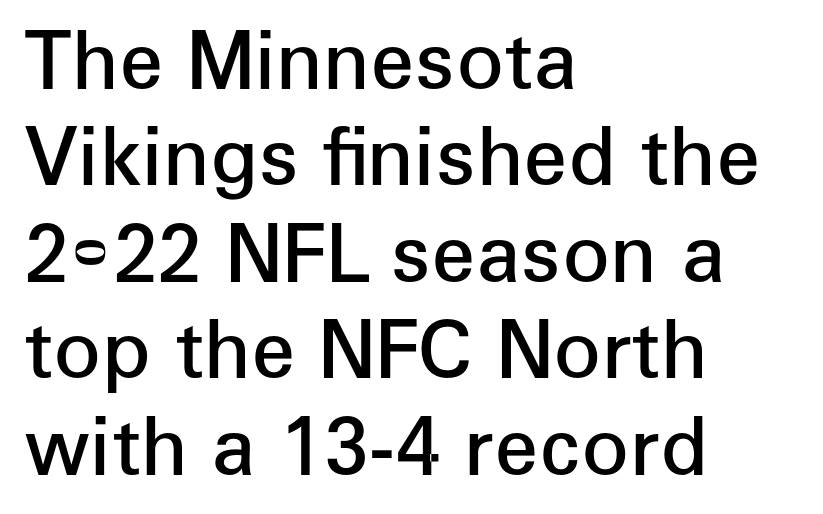
Is this a sans? Yes — the strokes have no serifs. The gaps between neighbouring characters are ordinary and unremarkable. Look at the stroke-to-counter ratio: somewhat heavy, a semibold. Glance below the letters and you will spot only blank space. The face used here is proportionally spaced, like ordinary book or web type.
